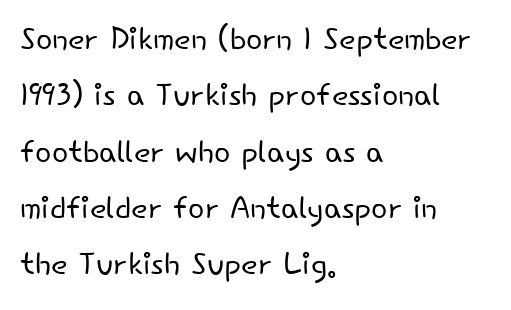
Q: Is the text bold? A: No.
Q: Is the text italic (slanted)? A: No, it is upright.
Q: Is the typeface a serif or a sans-serif typeface? A: Sans-serif.
Q: Is the text underlined? A: No.
Q: How is the paragraph aligned? A: Left-aligned.
Q: Is the spacing between letters normal or unusually wide? A: Normal.
Q: Is the spacing between lines tight, normal or loose? A: Normal.
Q: Width (condensed, normal, or wide)? A: Normal.
Q: Stroke contrast? A: Low.
Q: x-height? A: Small.
Q: Monospaced? A: No.
